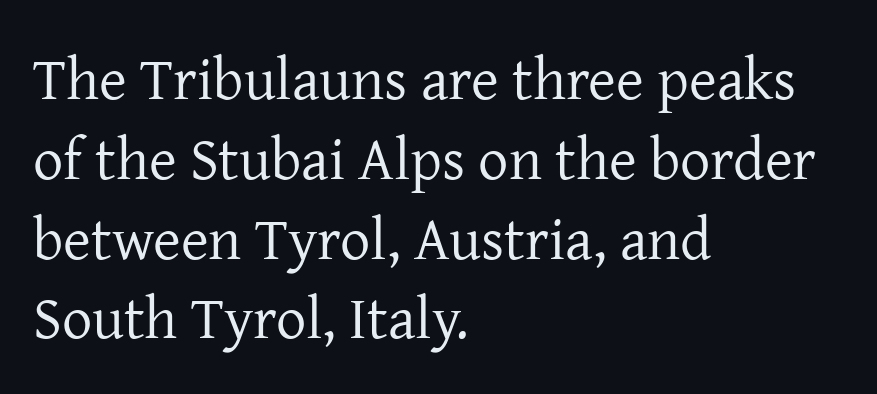
{"serif": "yes", "italic": "no", "bold": "no", "weight": "regular", "width": "normal", "stroke_contrast": "low", "x_height": "medium", "monospaced": "no", "underline": "no", "align": "left", "line_spacing": "normal", "line_spacing_ratio": 1.33, "letter_spacing": "normal", "letter_spacing_em": 0.0, "glyph_px": 60}
